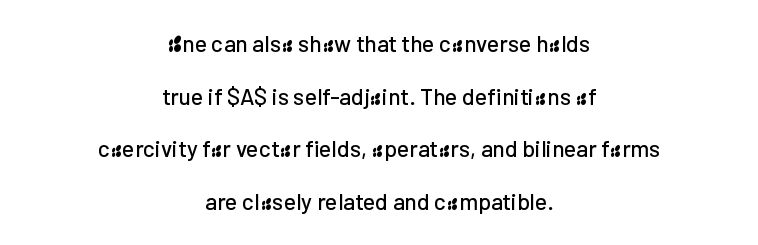
The image shows 23 px text type, upright; set centered, loose line spacing (2.29x), normal letter spacing, not underlined.
